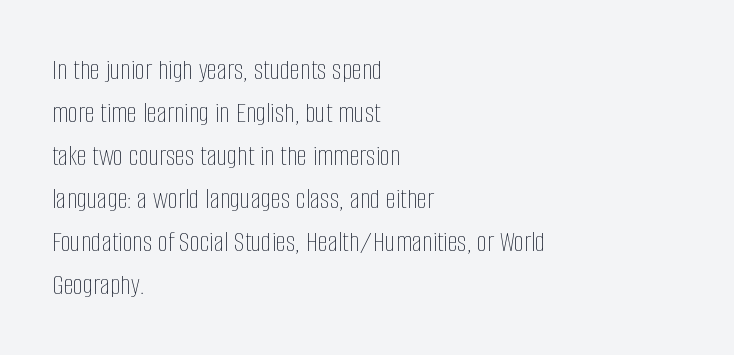
{"italic": "no", "bold": "no", "weight": "thin", "width": "condensed", "stroke_contrast": "low", "x_height": "large", "monospaced": "no", "underline": "no", "align": "left", "line_spacing": "normal", "line_spacing_ratio": 1.48, "letter_spacing": "normal", "letter_spacing_em": 0.0, "glyph_px": 29}
